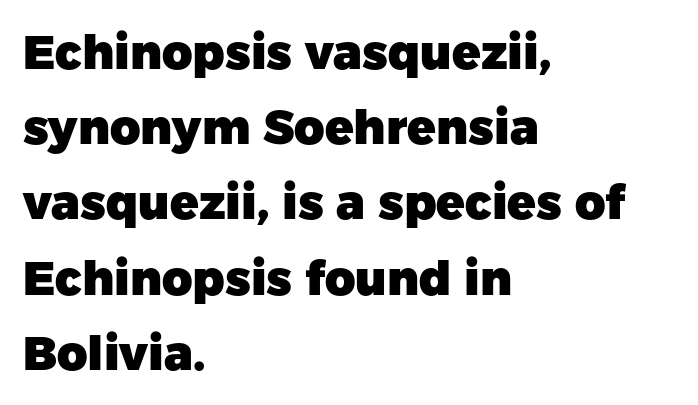
Q: Is the text bold? A: Yes.
Q: Is the text italic (slanted)? A: No, it is upright.
Q: Is the typeface a serif or a sans-serif typeface? A: Sans-serif.
Q: Is the text underlined? A: No.
Q: How is the paragraph aligned? A: Left-aligned.
Q: Is the spacing between letters normal or unusually wide? A: Normal.
Q: Is the spacing between lines tight, normal or loose? A: Normal.
Q: Width (condensed, normal, or wide)? A: Normal.
Q: Stroke contrast? A: Low.
Q: x-height? A: Medium.
Q: Monospaced? A: No.
